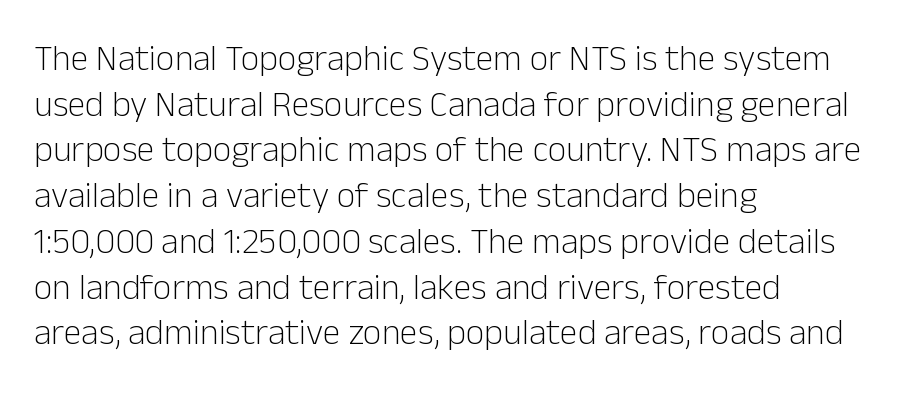
{"serif": "no", "italic": "no", "bold": "no", "weight": "light", "width": "normal", "stroke_contrast": "low", "x_height": "medium", "monospaced": "no", "underline": "no", "align": "left", "line_spacing": "normal", "line_spacing_ratio": 1.27, "letter_spacing": "normal", "letter_spacing_em": 0.0, "glyph_px": 36}
